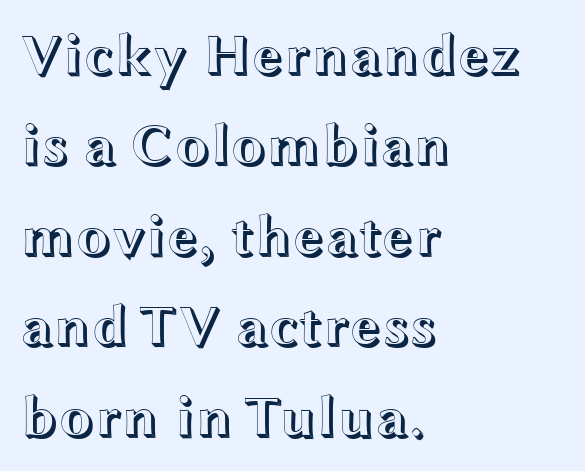
The image shows 58 px wide type, upright; set left-aligned, normal line spacing (1.56x), normal letter spacing, not underlined; a medium x-height.
